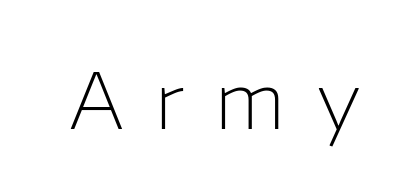
If you drew a line through each stem, it would be perfectly vertical. Nothing heavy about these letters — not bold at all. No word sits above an underline. This sample has the flowing, uneven cadence of proportional lettering. Letter spacing: wide.
